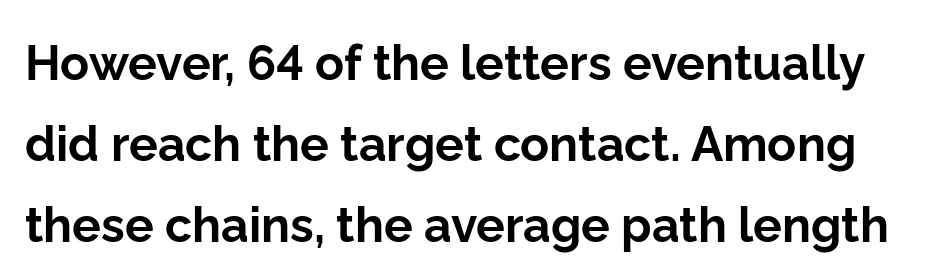
The zone under the glyphs is completely vacant. The letters stand upright; this is a roman face. A typesetter would call this zero additional tracking. The leading is moderate, giving the passage an even texture.
